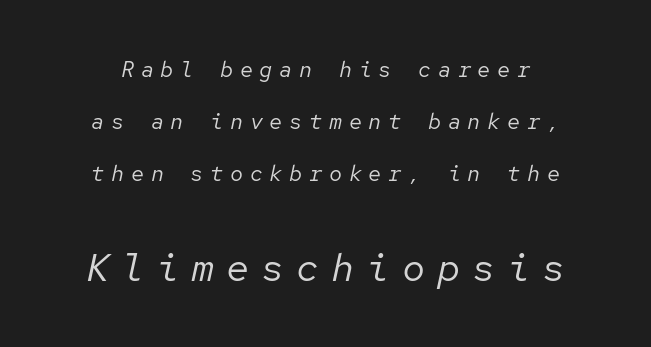
The image shows 39 px regular-weight type, italic (leaning right), monospaced; set loose line spacing (2.36x), unusually wide letter spacing (+0.3 em), not underlined; the second (bottom) block is 1.77x larger; low stroke contrast and a medium x-height.
